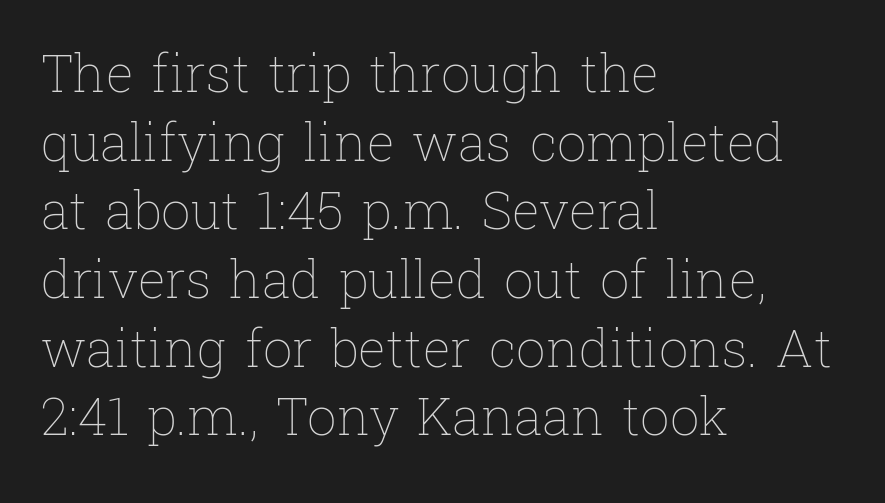
Q: Is the text bold? A: No.
Q: Is the text italic (slanted)? A: No, it is upright.
Q: Is the text underlined? A: No.
Q: How is the paragraph aligned? A: Left-aligned.
Q: Is the spacing between letters normal or unusually wide? A: Normal.
Q: Is the spacing between lines tight, normal or loose? A: Normal.
Q: Width (condensed, normal, or wide)? A: Normal.
Q: Stroke contrast? A: Low.
Q: x-height? A: Medium.
Q: Monospaced? A: No.
